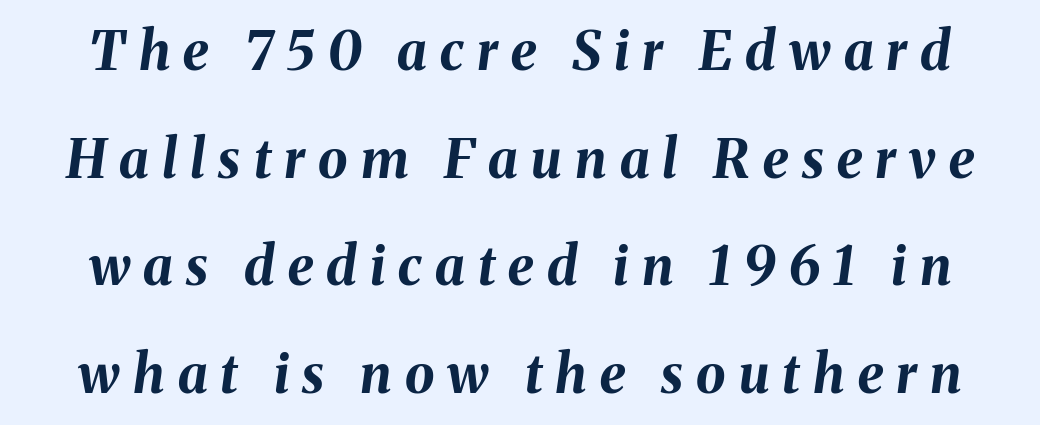
Q: Is the text bold? A: Yes.
Q: Is the text italic (slanted)? A: Yes, it leans right by about 8 degrees.
Q: Is the text underlined? A: No.
Q: Is the spacing between letters normal or unusually wide? A: Unusually wide.
Q: Is the spacing between lines tight, normal or loose? A: Loose.
Q: Width (condensed, normal, or wide)? A: Normal.
Q: Stroke contrast? A: Medium.
Q: x-height? A: Medium.
Q: Monospaced? A: No.
